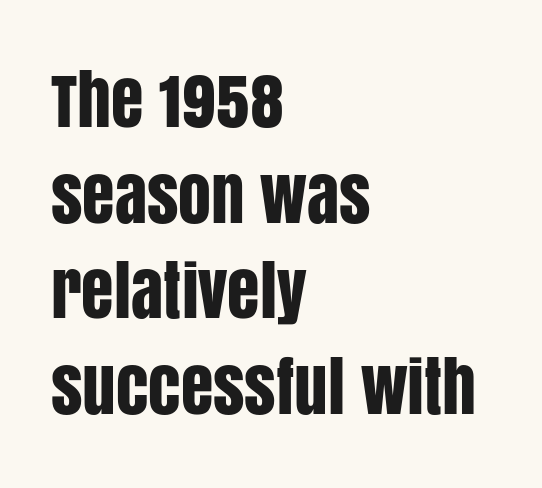
The leading is moderate, giving the passage an even texture. Spacing verdict: proportional, widths tailored to each character. Check the space under the baseline: it is left empty. Casual observation: everything's shoved over to the left.
